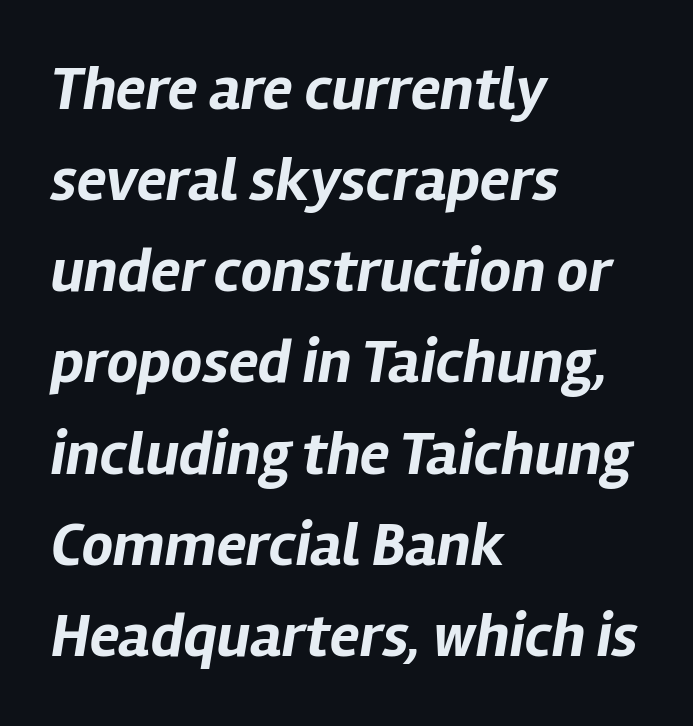
{"italic": "yes", "lean": "right", "slant_degrees": 12, "bold": "yes", "weight": "bold", "width": "normal", "stroke_contrast": "low", "x_height": "medium", "monospaced": "no", "underline": "no", "align": "left", "line_spacing": "normal", "line_spacing_ratio": 1.47, "letter_spacing": "normal", "letter_spacing_em": 0.0, "glyph_px": 62}
